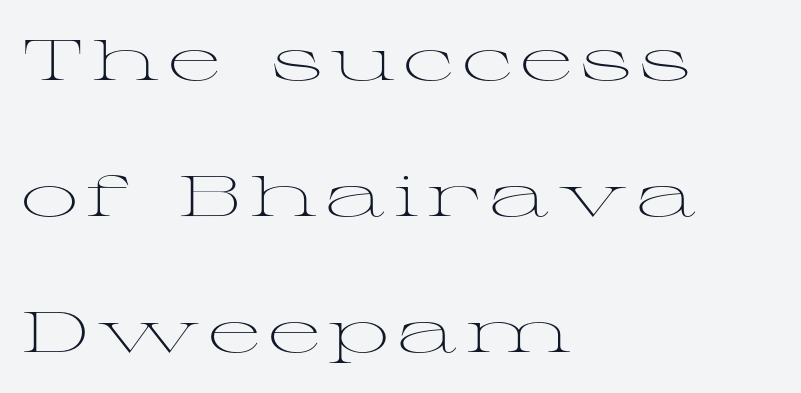
The image shows 57 px light, wide serif type, upright; set left-aligned, loose line spacing (2.39x), not underlined; medium stroke contrast and a medium x-height.
